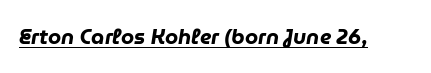
The image shows 21 px bold type, italic (leaning right); set normal letter spacing, underlined.
